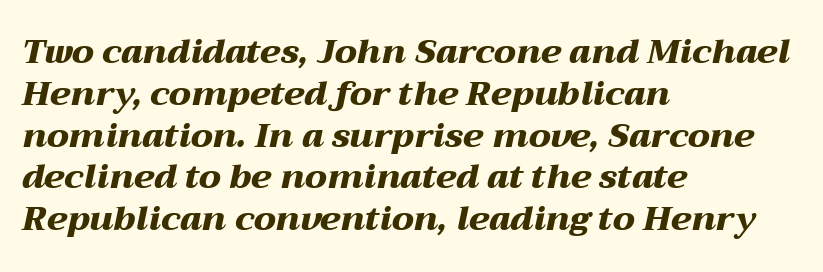
The image shows 34 px heavy, wide type, italic (leaning right); set left-aligned, line spacing 1.23x, normal letter spacing, not underlined; medium stroke contrast and a medium x-height.
